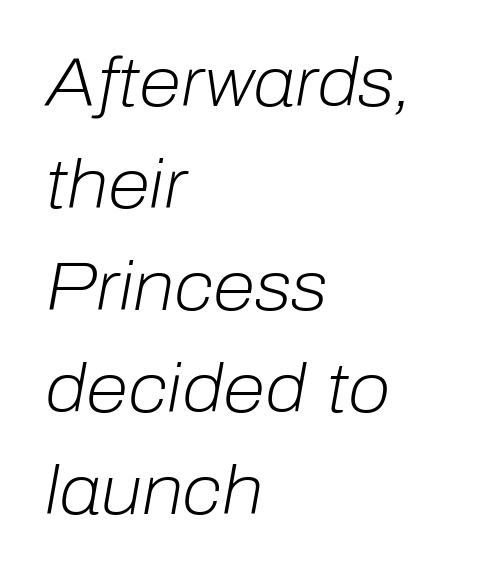
{"italic": "yes", "lean": "right", "slant_degrees": 10, "bold": "no", "weight": "light", "width": "normal", "stroke_contrast": "low", "x_height": "medium", "monospaced": "no", "underline": "no", "align": "left", "line_spacing": "normal", "line_spacing_ratio": 1.48, "letter_spacing": "normal", "letter_spacing_em": 0.0, "glyph_px": 69}
